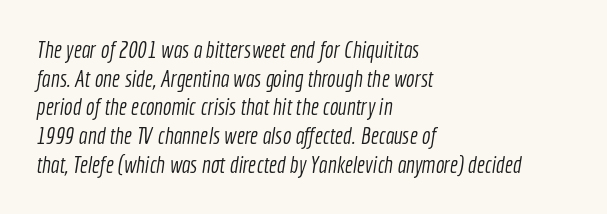
Is the stroke heavy? The answer is a plain regular-or-lighter. The lines in this sample share a left origin and differ only in where they stop. Is there much room between lines? A standard amount, neither cramped nor airy. Compared with typical body copy, the letter spacing here is the same.
